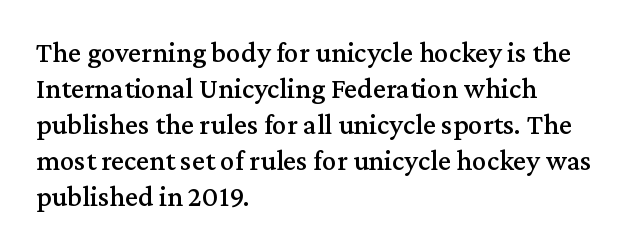
This is the regular roman posture of the typeface. The characters display serif detailing at their extremities. Unmarked baselines from the first word to the last. This sample has the flowing, uneven cadence of proportional lettering.
